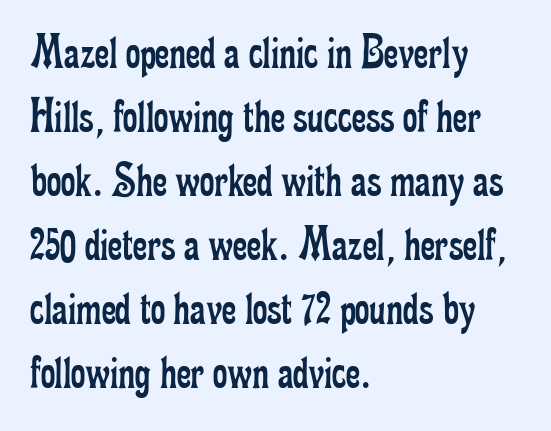
{"serif": "yes", "italic": "no", "bold": "no", "weight": "regular", "width": "condensed", "stroke_contrast": "low", "x_height": "small", "monospaced": "no", "underline": "no", "align": "left", "line_spacing": "normal", "line_spacing_ratio": 1.28, "letter_spacing": "normal", "letter_spacing_em": 0.0, "glyph_px": 50}
